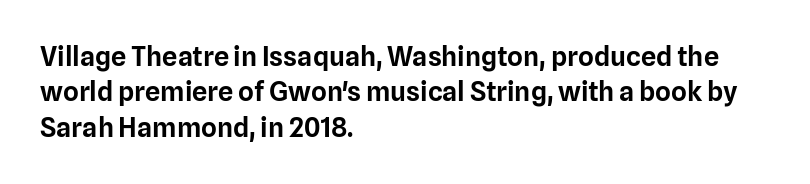
Interline gaps are of average width in this sample. The axis of the letterforms is exactly vertical. Casual observation: everything's shoved over to the left. These lines keep a tight, regular rhythm from letter to letter. Unmarked baselines from the first word to the last.
